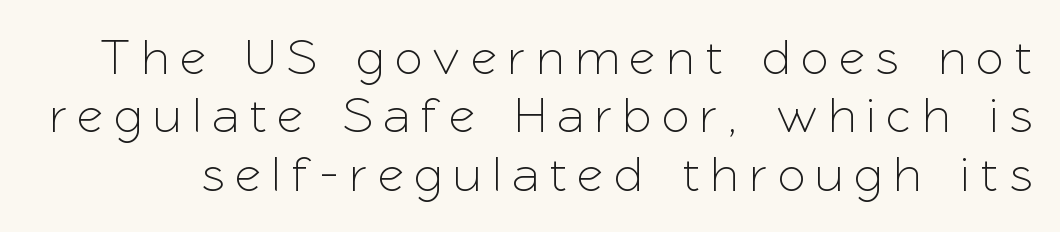
Q: Is the text italic (slanted)? A: No, it is upright.
Q: Is the typeface a serif or a sans-serif typeface? A: Sans-serif.
Q: Is the text underlined? A: No.
Q: Is the spacing between letters normal or unusually wide? A: Unusually wide.
Q: Width (condensed, normal, or wide)? A: Normal.
Q: Stroke contrast? A: Low.
Q: x-height? A: Medium.
Q: Monospaced? A: No.
